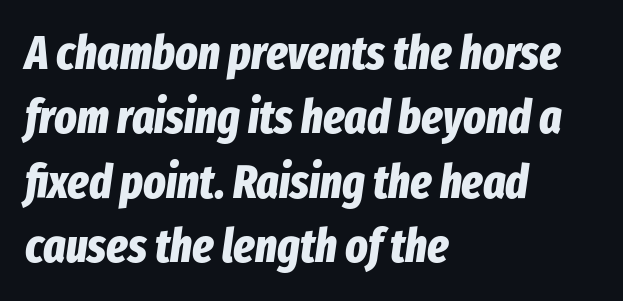
A bare baseline throughout the passage. The setting favours the left margin, as ordinary paragraphs usually do. Reading down the column, the eye jumps a familiar distance to each next line. Here the designer chose a conventional face with non-uniform glyph widths. Words appear dense and cohesive because spacing is normal.
